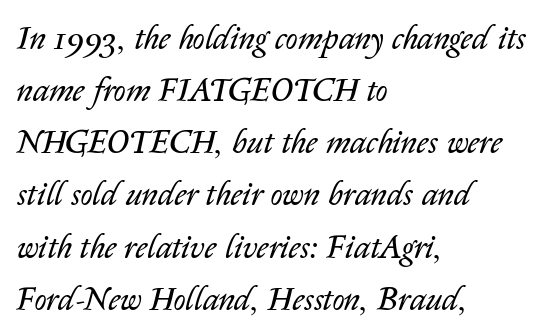
Reading down the column, the eye jumps a familiar distance to each next line. Descender tails drop into unmarked territory. Think standard paragraph weight, or any step lighter than that. This sample uses an oblique cut, with every glyph tilted off the vertical. The face used here is proportionally spaced, like ordinary book or web type. The text block is weighted toward the left margin, trailing off unevenly rightward.
